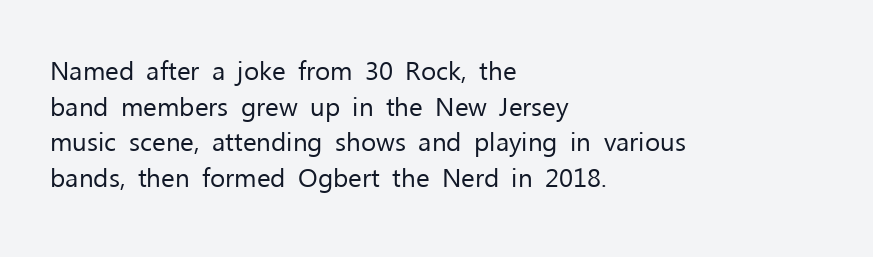
The line texture is even and compact thanks to regular tracking. Honestly, the row spacing looks completely unremarkable. Every row of glyphs begins at an identical x-position on the left. The letters stand straight up with perfectly vertical stems. Stroke thickness stays within the range of a standard reading face or lighter. Unmarked baselines from the first word to the last.
